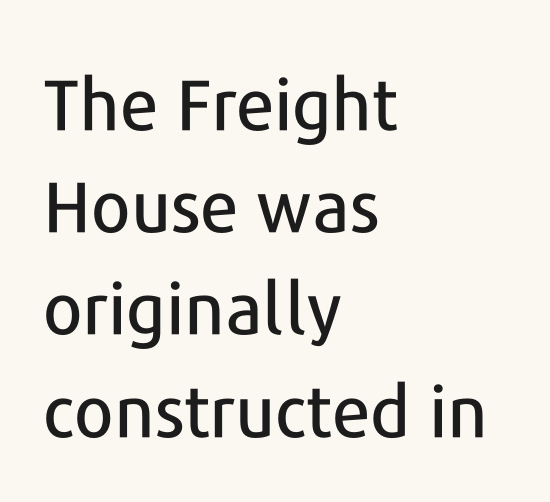
Check under the words: just untouched page. Reading down the column, the eye jumps a familiar distance to each next line. In terms of letterform style, serifs are entirely absent. Honestly, the letter spacing is just normal — you wouldn't notice it. A typesetter would mark this as roman, not italic. Spacing verdict: proportional, widths tailored to each character.
